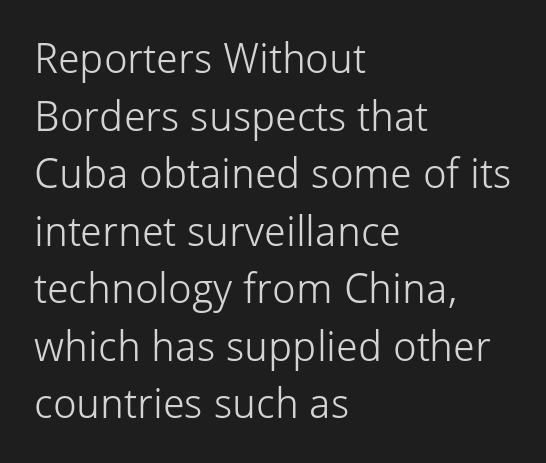
{"serif": "no", "italic": "no", "bold": "no", "weight": "light", "width": "normal", "stroke_contrast": "low", "x_height": "medium", "monospaced": "no", "underline": "no", "align": "left", "line_spacing": "normal", "line_spacing_ratio": 1.37, "letter_spacing": "normal", "letter_spacing_em": 0.0, "glyph_px": 42}
